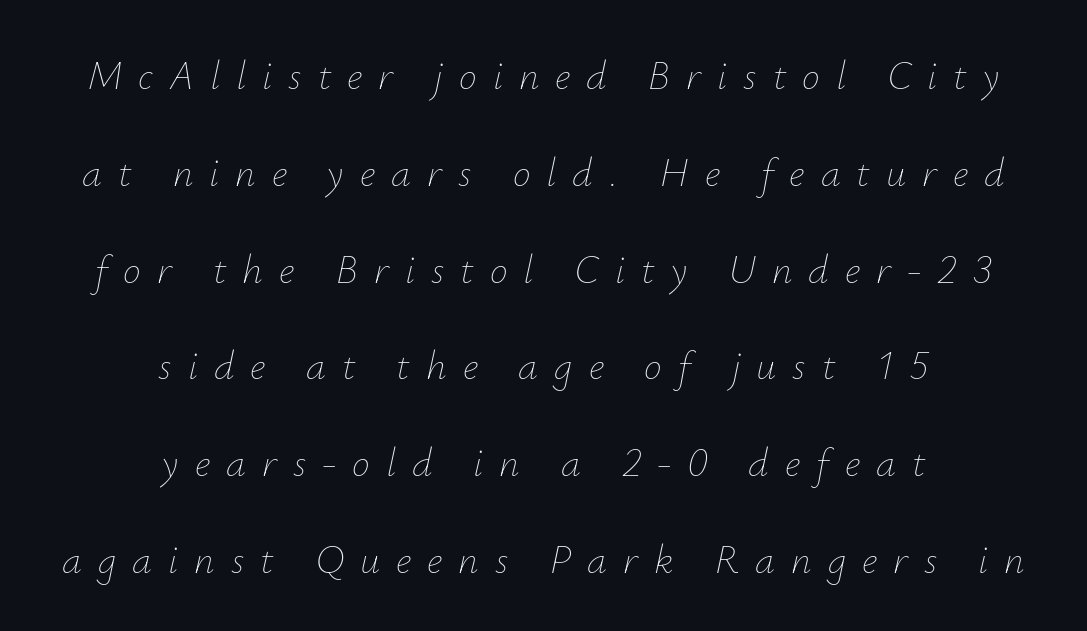
Q: Is the text bold? A: No.
Q: Is the text italic (slanted)? A: Yes, it leans right by about 12 degrees.
Q: Is the text underlined? A: No.
Q: How is the paragraph aligned? A: Centered.
Q: Is the spacing between letters normal or unusually wide? A: Unusually wide.
Q: Is the spacing between lines tight, normal or loose? A: Loose.
Q: Width (condensed, normal, or wide)? A: Normal.
Q: Stroke contrast? A: Low.
Q: x-height? A: Small.
Q: Monospaced? A: No.
